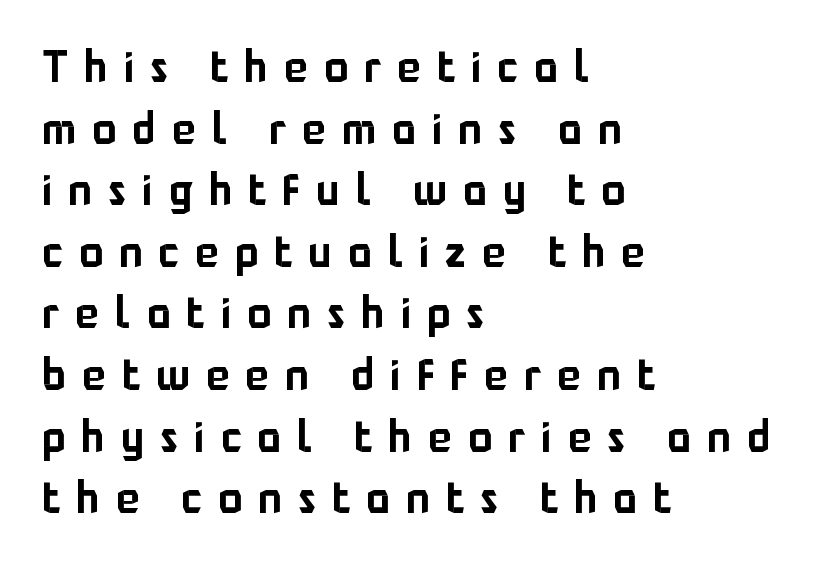
The image shows 44 px sans-serif type, upright; set left-aligned, normal line spacing (1.4x), unusually wide letter spacing (+0.37 em), not underlined; low stroke contrast and a medium x-height.
